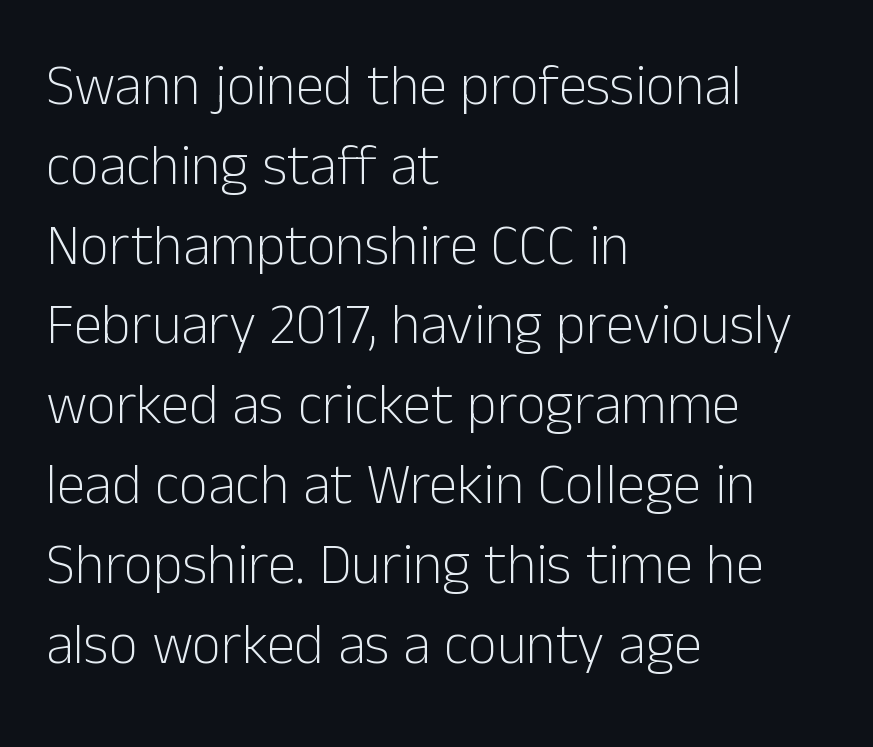
{"serif": "no", "italic": "no", "bold": "no", "weight": "light", "width": "normal", "stroke_contrast": "low", "x_height": "medium", "monospaced": "no", "underline": "no", "align": "left", "line_spacing": "normal", "line_spacing_ratio": 1.4, "letter_spacing": "normal", "letter_spacing_em": 0.0, "glyph_px": 57}
